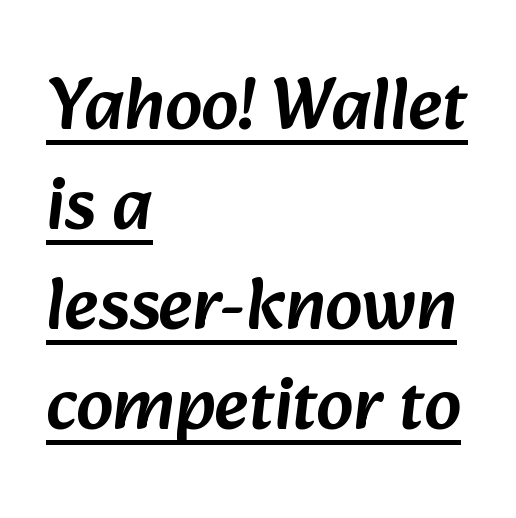
The image shows 74 px sans-serif type; set left-aligned, normal line spacing (1.35x), normal letter spacing, underlined; low stroke contrast and a medium x-height.
